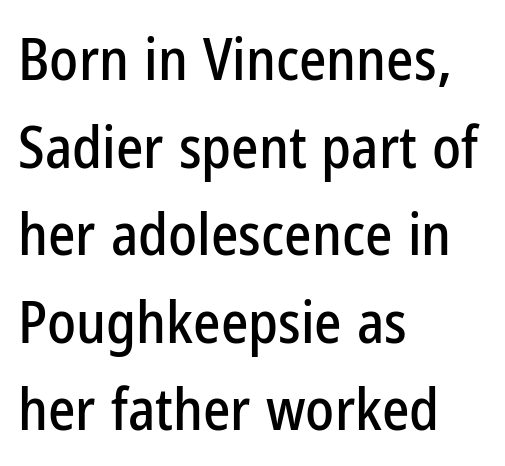
Q: Is the text italic (slanted)? A: No, it is upright.
Q: Is the typeface a serif or a sans-serif typeface? A: Sans-serif.
Q: Is the text underlined? A: No.
Q: How is the paragraph aligned? A: Left-aligned.
Q: Is the spacing between letters normal or unusually wide? A: Normal.
Q: Is the spacing between lines tight, normal or loose? A: Normal.
Q: Width (condensed, normal, or wide)? A: Condensed.
Q: Stroke contrast? A: Low.
Q: x-height? A: Medium.
Q: Monospaced? A: No.
